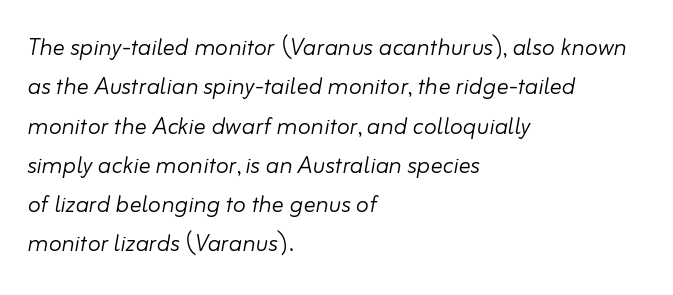
{"italic": "yes", "lean": "right", "slant_degrees": 10, "bold": "no", "weight": "light", "width": "normal", "stroke_contrast": "low", "x_height": "small", "monospaced": "no", "underline": "no", "align": "left", "line_spacing": "normal", "line_spacing_ratio": 1.31, "letter_spacing": "normal", "letter_spacing_em": 0.0, "glyph_px": 30}
